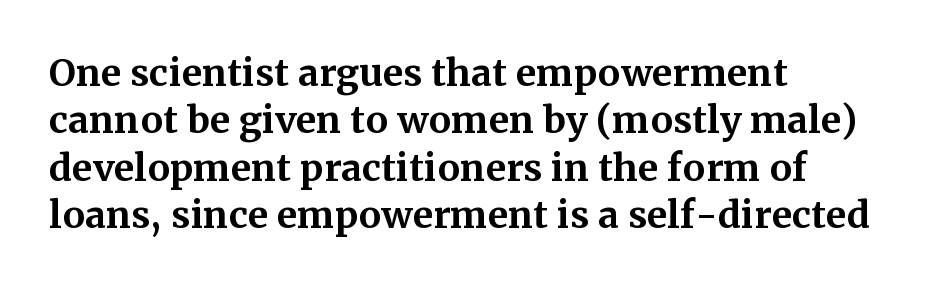
This rendering leaves character spacing at its baseline value. The area under the type is left untouched. The sample has been set heavy, in full bold. You could not count columns in this text — the font is proportionally spaced. Check where the strokes stop: tiny serifs finish them off. The vertical gap from one line to the next is medium.
